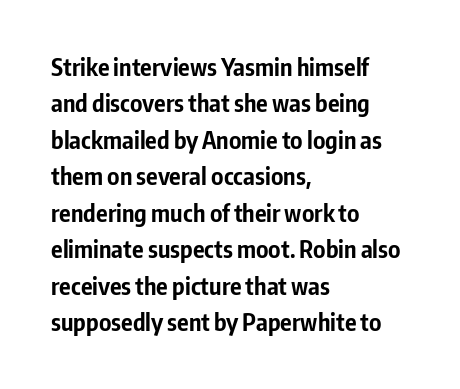
The designer left line spacing at the default. The horizontal fit of the characters is conventional and even. The specimen reads as upright at a glance. The passage shown is not underscored anywhere. The letters are bold, with thick, heavy strokes.
